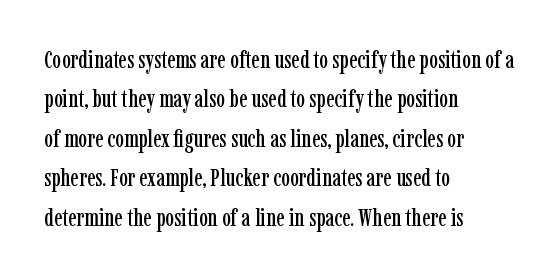
The setting favours the left margin, as ordinary paragraphs usually do. Is there any slant? The stems are plumb. A bare baseline throughout the passage. The letterforms sit shoulder to shoulder at normal distance. These lines sit exactly where default settings would place them.
